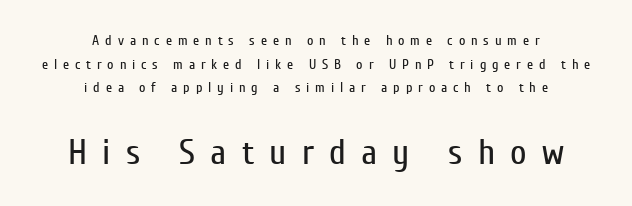
{"serif": "no", "italic": "no", "bold": "no", "weight": "regular", "width": "condensed", "stroke_contrast": "low", "x_height": "medium", "monospaced": "no", "underline": "no", "align": "center", "line_spacing": "normal", "line_spacing_ratio": 1.68, "letter_spacing": "wide", "letter_spacing_em": 0.42, "larger_block": "second", "size_ratio": 2.57, "glyph_px": 36}
